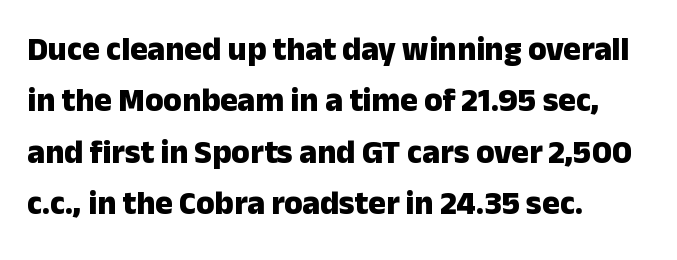
{"serif": "no", "italic": "no", "bold": "yes", "weight": "heavy", "width": "normal", "stroke_contrast": "low", "x_height": "medium", "monospaced": "no", "underline": "no", "align": "left", "line_spacing": "normal", "line_spacing_ratio": 1.56, "letter_spacing": "normal", "letter_spacing_em": 0.0, "glyph_px": 33}
